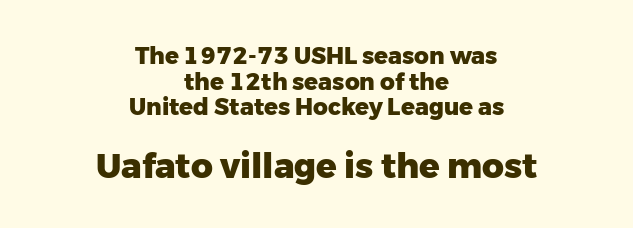
{"serif": "no", "italic": "no", "bold": "yes", "weight": "heavy", "width": "normal", "stroke_contrast": "low", "x_height": "medium", "monospaced": "no", "underline": "no", "align": "center", "line_spacing": "tight", "line_spacing_ratio": 1.11, "letter_spacing": "normal", "letter_spacing_em": 0.0, "larger_block": "second", "size_ratio": 1.48, "glyph_px": 34}
